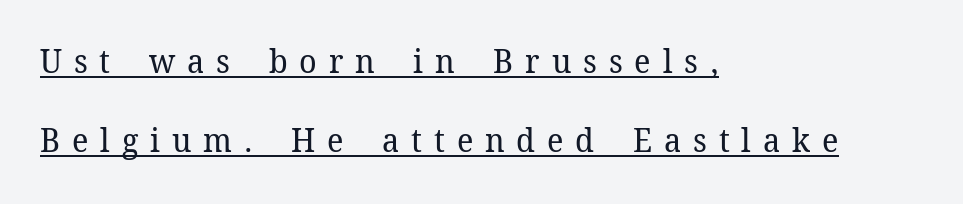
The lettering stays uniformly vertical, giving the passage a roman look. Stroke thickness stays within the range of a standard reading face or lighter. In CSS terms this would be text-align: left. The passage shown is typed in a proportional face where columns would drift.
